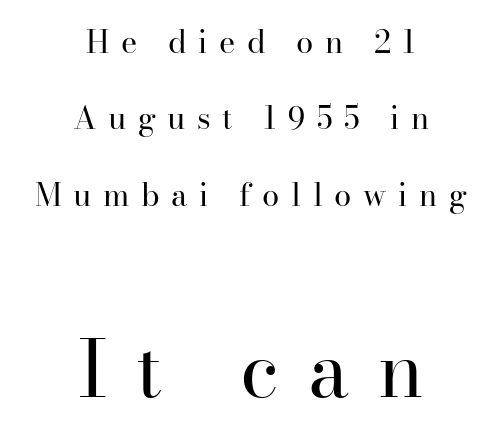
The later block is typeset at a bigger size than the earlier block. Casual observation: everything's sitting right in the middle. Is there any slant? The stems are plumb. Descenders hang freely into open space. Spacing verdict: proportional, widths tailored to each character.
